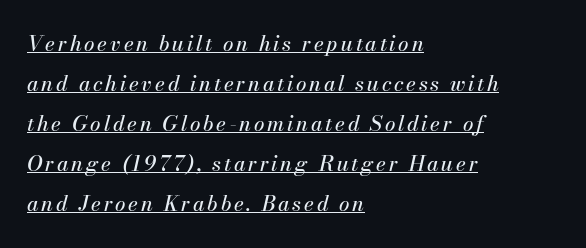
Glance below the letters and you will spot a drawn line. Alignment: flush left. Students, observe: this is what heavily led, spacious text looks like. This is oblique type, the kind used for emphasis or titles.
